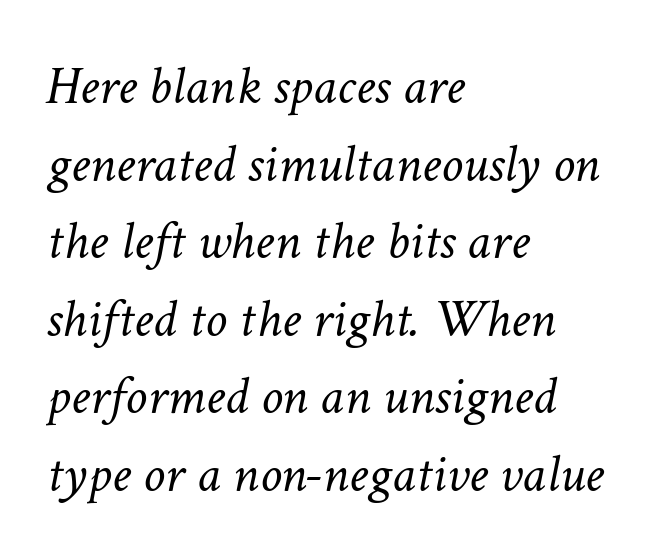
Q: Is the text bold? A: No.
Q: Is the text italic (slanted)? A: Yes, it leans right by about 11 degrees.
Q: Is the text underlined? A: No.
Q: How is the paragraph aligned? A: Left-aligned.
Q: Is the spacing between letters normal or unusually wide? A: Normal.
Q: Is the spacing between lines tight, normal or loose? A: Normal.
Q: Width (condensed, normal, or wide)? A: Normal.
Q: Stroke contrast? A: Low.
Q: x-height? A: Medium.
Q: Monospaced? A: No.
